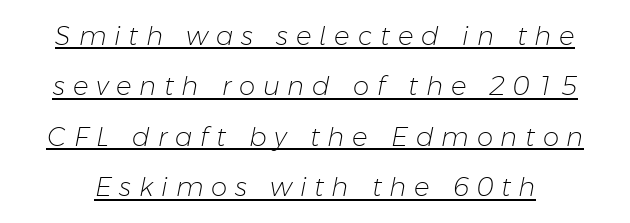
Q: Is the text bold? A: No.
Q: Is the text italic (slanted)? A: Yes, it leans right by about 11 degrees.
Q: Is the text underlined? A: Yes.
Q: Is the spacing between letters normal or unusually wide? A: Unusually wide.
Q: Is the spacing between lines tight, normal or loose? A: Loose.
